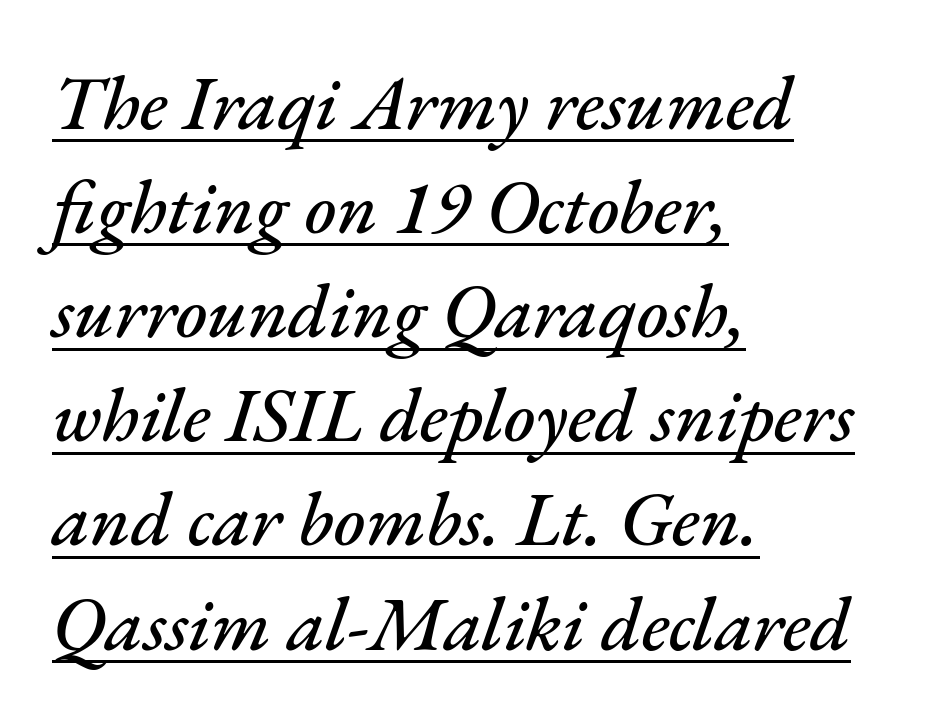
Typeset ragged right — the left edge is the straight one. A normal amount of white space separates one row of letters from the next. Do the characters align in a grid? No, the font is proportional. Looks like someone drew a line under every word here.
